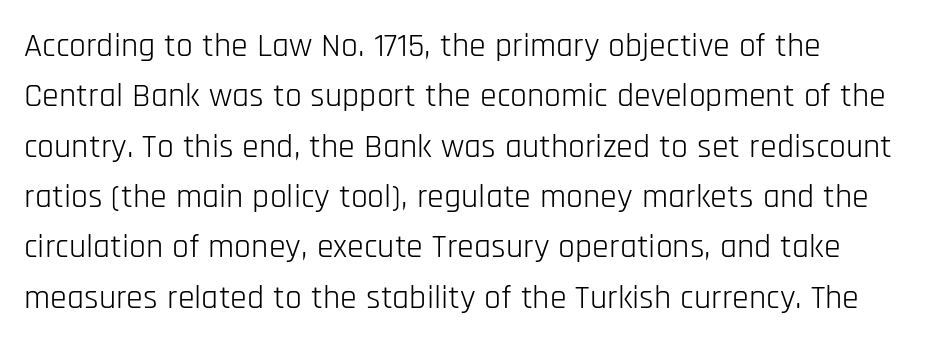
Is the letter spacing exaggerated? No — it looks like the ordinary default. Does the copy run flush right? No — it runs flush left. Line spacing here is normal. Typographically, this falls in the sans-serif category. Varying glyph widths throughout — classic text-font behaviour. The baseline area is clear.
